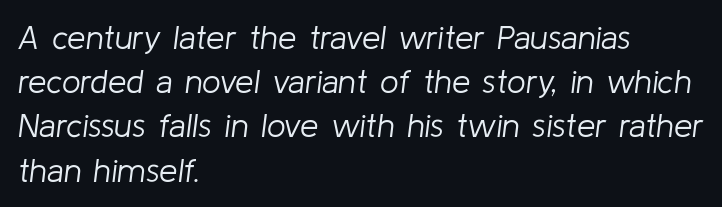
The passage shown stacks its lines at a standard gap. The rendering keeps characters at their native spacing. Has an underline been added? It has not. You could not count columns in this text — the font is proportionally spaced. The passage shown leans; its letterforms are oblique. The strokes are not fattened; the text isn't bold.
